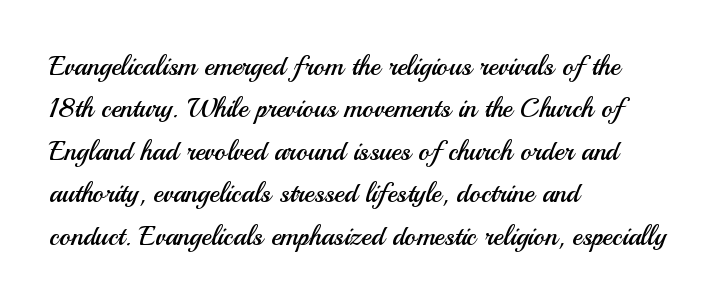
The image shows 27 px text type; set left-aligned, normal line spacing (1.57x), normal letter spacing, not underlined.
